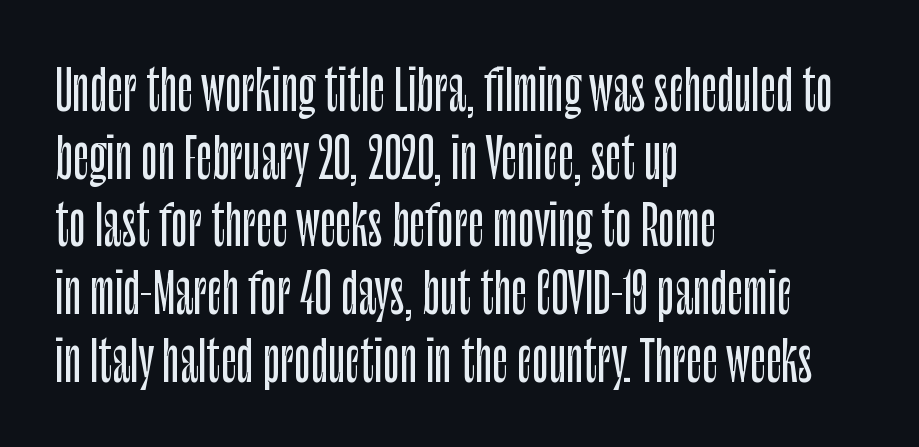
{"serif": "no", "italic": "no", "width": "condensed", "stroke_contrast": "low", "x_height": "large", "monospaced": "no", "underline": "no", "align": "left", "line_spacing_ratio": 1.23, "letter_spacing": "normal", "letter_spacing_em": 0.0, "glyph_px": 55}
